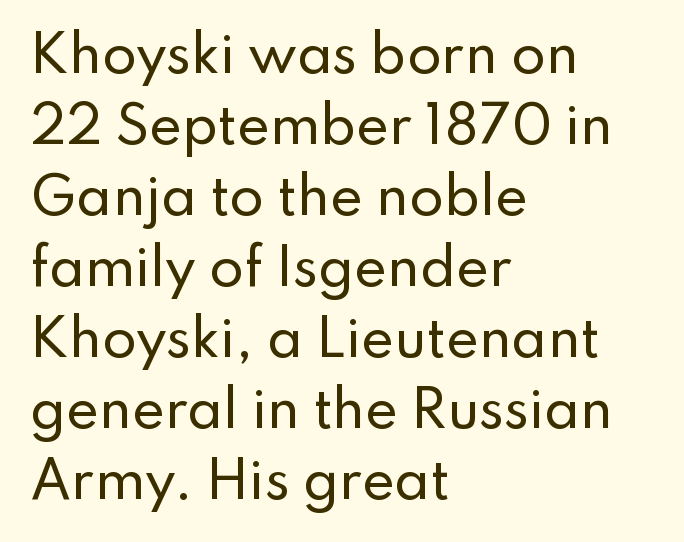
Q: Is the text italic (slanted)? A: No, it is upright.
Q: Is the typeface a serif or a sans-serif typeface? A: Sans-serif.
Q: Is the text underlined? A: No.
Q: How is the paragraph aligned? A: Left-aligned.
Q: Is the spacing between letters normal or unusually wide? A: Normal.
Q: Is the spacing between lines tight, normal or loose? A: Normal.
Q: Width (condensed, normal, or wide)? A: Normal.
Q: Stroke contrast? A: Low.
Q: x-height? A: Small.
Q: Monospaced? A: No.
